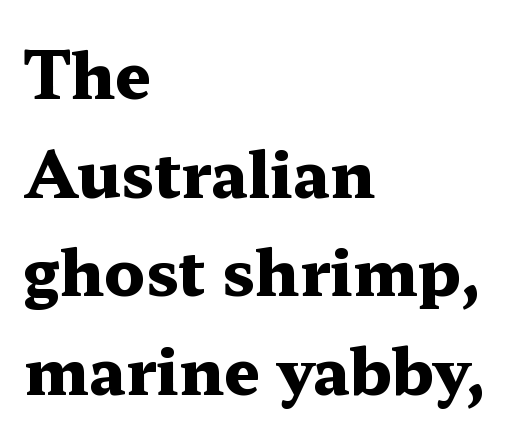
These lines are set flush left with a ragged right edge. The space between consecutive lines is moderate. This is roman type, the default non-slanted kind. Thick stems and heavy bowls — unmistakably bold.
